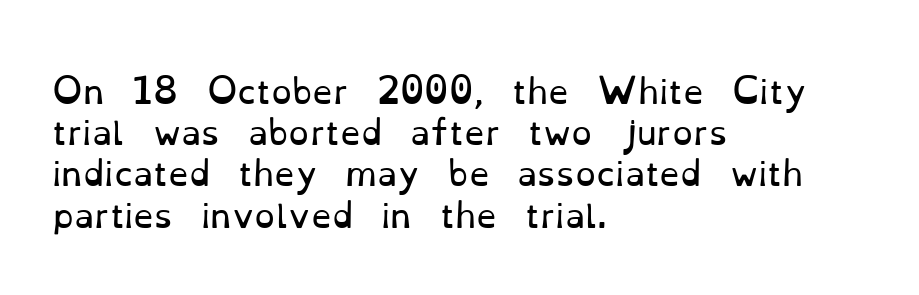
{"serif": "yes", "italic": "no", "bold": "no", "weight": "regular", "width": "normal", "stroke_contrast": "low", "x_height": "small", "monospaced": "no", "underline": "no", "align": "left", "line_spacing": "normal", "line_spacing_ratio": 1.25, "letter_spacing": "normal", "letter_spacing_em": 0.0, "glyph_px": 33}
